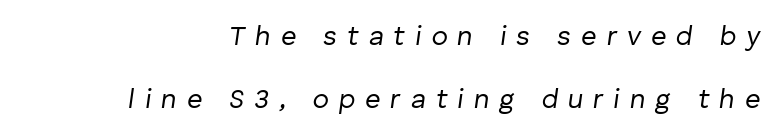
The passage shown is not underscored anywhere. Heft: none added — not bold. The lettering tilts uniformly, giving the passage an italic look. A great deal of white space separates one row of letters from the next. Here the glyphs are tracked loosely, breaking word shapes into spaced letters.
